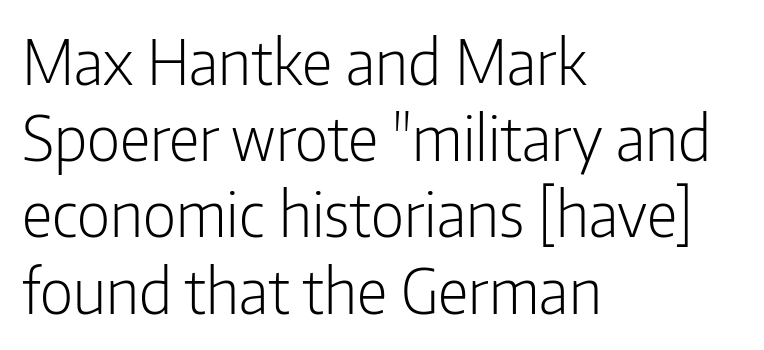
Q: Is the text bold? A: No.
Q: Is the text italic (slanted)? A: No, it is upright.
Q: Is the typeface a serif or a sans-serif typeface? A: Sans-serif.
Q: Is the text underlined? A: No.
Q: How is the paragraph aligned? A: Left-aligned.
Q: Is the spacing between letters normal or unusually wide? A: Normal.
Q: Is the spacing between lines tight, normal or loose? A: Normal.
Q: Width (condensed, normal, or wide)? A: Condensed.
Q: Stroke contrast? A: Low.
Q: x-height? A: Medium.
Q: Monospaced? A: No.
